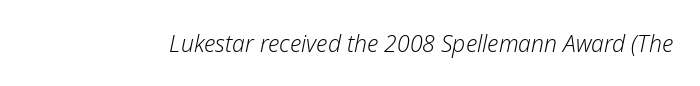
The image shows 23 px text type, italic (leaning right); set normal letter spacing, not underlined.
